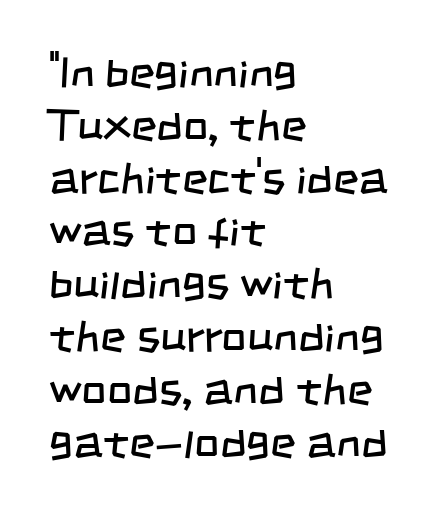
How are the letters spaced? Ordinarily, with no added tracking. Note the varied advance widths — an 'i' is clearly narrower than an 'm'. Font category for this specimen: sans-serif. The lines in this sample share a left origin and differ only in where they stop. Vertical stems look standard width or narrower in stroke. This rendering features lettering with no underline.
